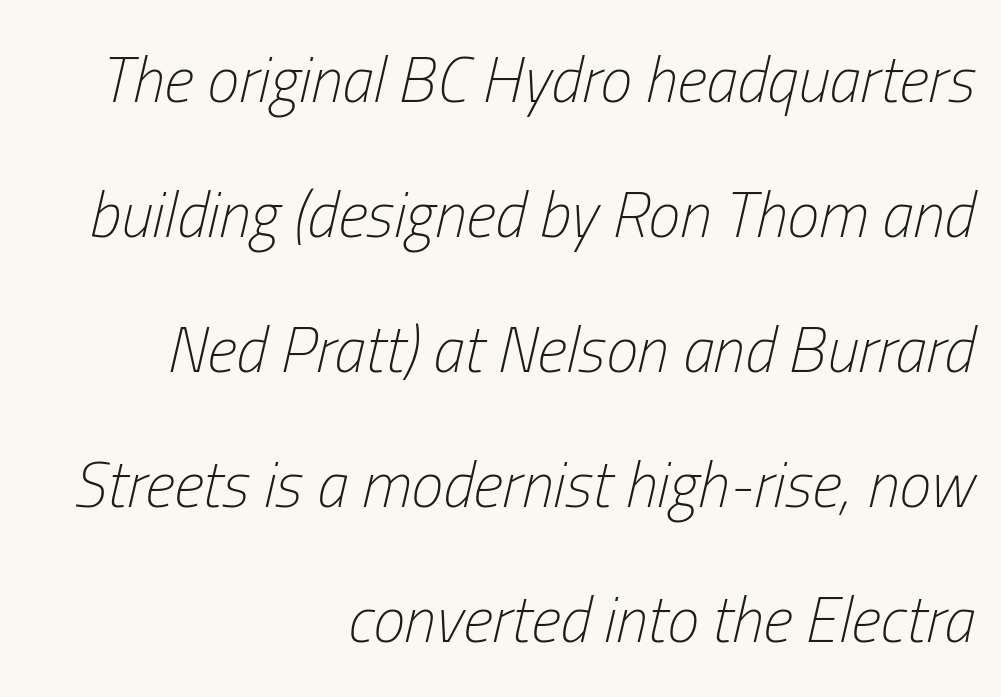
Q: Is the text bold? A: No.
Q: Is the text italic (slanted)? A: Yes, it leans right by about 13 degrees.
Q: Is the text underlined? A: No.
Q: How is the paragraph aligned? A: Right-aligned.
Q: Is the spacing between letters normal or unusually wide? A: Normal.
Q: Is the spacing between lines tight, normal or loose? A: Loose.
Q: Width (condensed, normal, or wide)? A: Condensed.
Q: Stroke contrast? A: Low.
Q: x-height? A: Medium.
Q: Monospaced? A: No.
